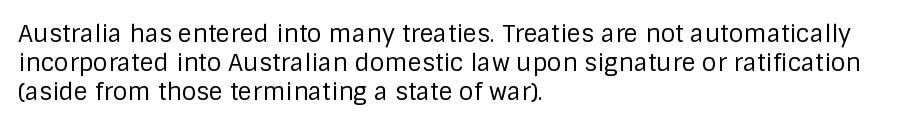
Horizontal alignment here is leftward, the default for most running prose. Is the stroke heavy? The answer is a plain regular-or-lighter. Posture: upright roman. The baseline area is clear. Between one letter and the next there's only the usual sliver of space.
